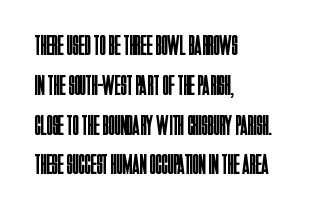
Rows of type keep a routine distance in the vertical direction. A clean baseline with only descenders dipping below it. Compared with a typical body face, this is equally light or lighter still. Each letter keeps its own natural width here, so spacing adapts to shape. You could call the tracking neutral — neither tight nor loose. Observe the absence of serifs on each vertical stroke in this sample.
